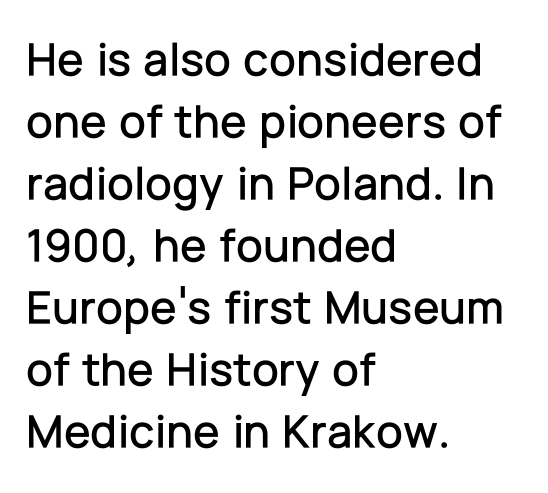
{"serif": "no", "italic": "no", "width": "normal", "stroke_contrast": "low", "x_height": "medium", "monospaced": "no", "underline": "no", "align": "left", "line_spacing": "normal", "line_spacing_ratio": 1.29, "letter_spacing": "normal", "letter_spacing_em": 0.0, "glyph_px": 48}
